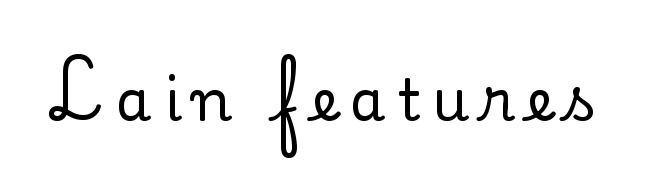
The image shows 58 px serif type, upright; set unusually wide letter spacing (+0.21 em), not underlined; low stroke contrast and a small x-height.
